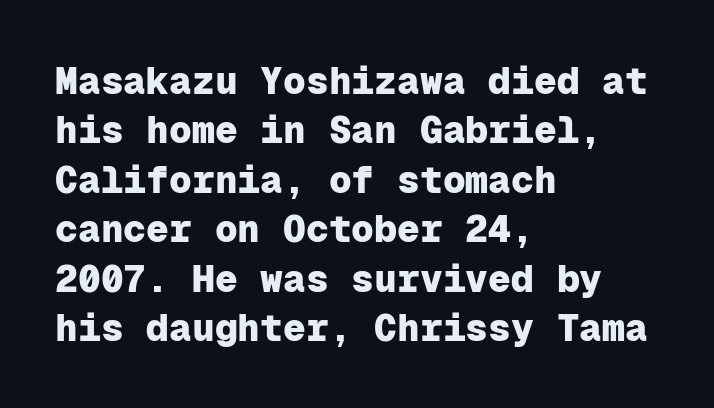
The image shows 38 px heavy sans-serif type, upright, monospaced; set left-aligned, normal line spacing (1.3x), normal letter spacing, not underlined; low stroke contrast and a medium x-height.
